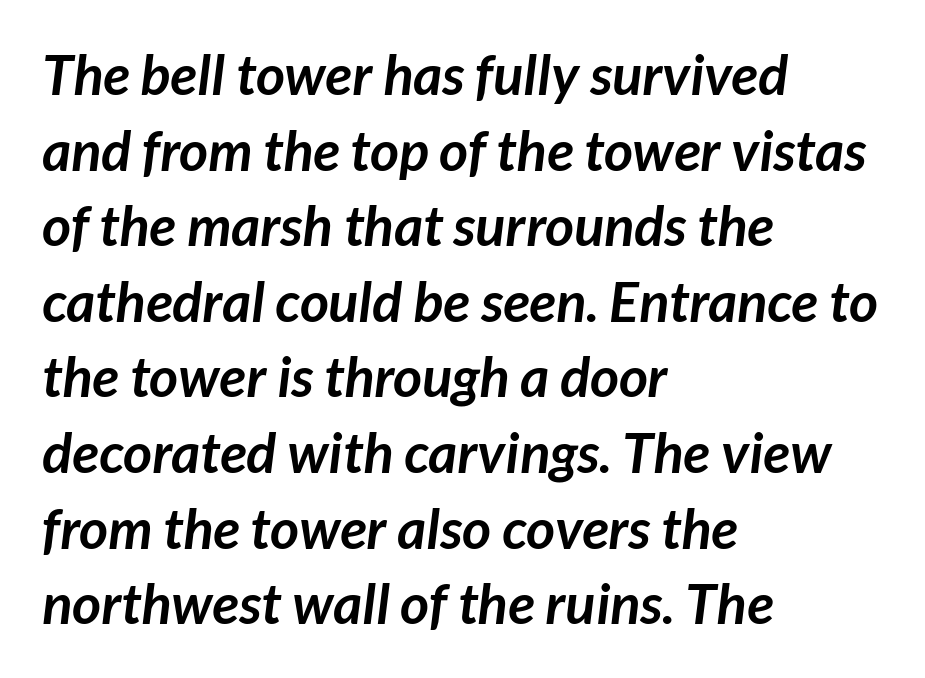
Q: Is the text bold? A: Yes.
Q: Is the typeface a serif or a sans-serif typeface? A: Sans-serif.
Q: Is the text underlined? A: No.
Q: How is the paragraph aligned? A: Left-aligned.
Q: Is the spacing between letters normal or unusually wide? A: Normal.
Q: Is the spacing between lines tight, normal or loose? A: Normal.
Q: Width (condensed, normal, or wide)? A: Normal.
Q: Stroke contrast? A: Low.
Q: x-height? A: Medium.
Q: Monospaced? A: No.
